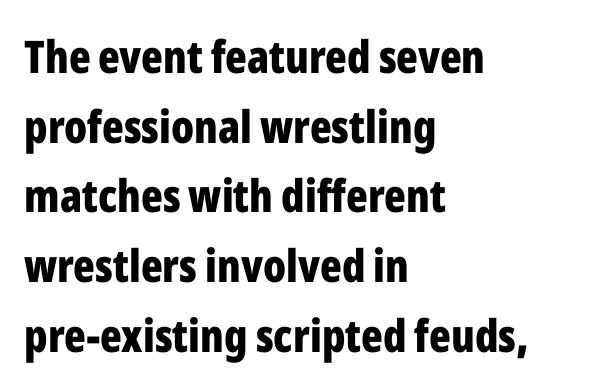
The image shows 45 px bold, condensed sans-serif type, upright; set left-aligned, normal line spacing (1.55x), normal letter spacing, not underlined; low stroke contrast and a medium x-height.
